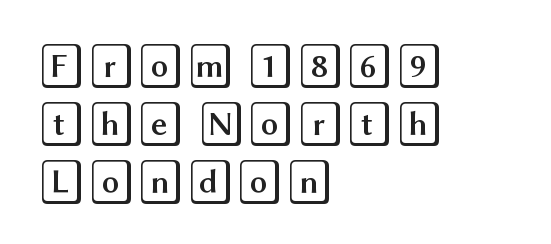
Where is the straight margin? On the left. Does the lettering tilt? It doesn't — this is upright. Honestly, the letter spacing is just normal — you wouldn't notice it. The passage shown is not underscored anywhere. Reading down the column, the eye jumps a familiar distance to each next line.
